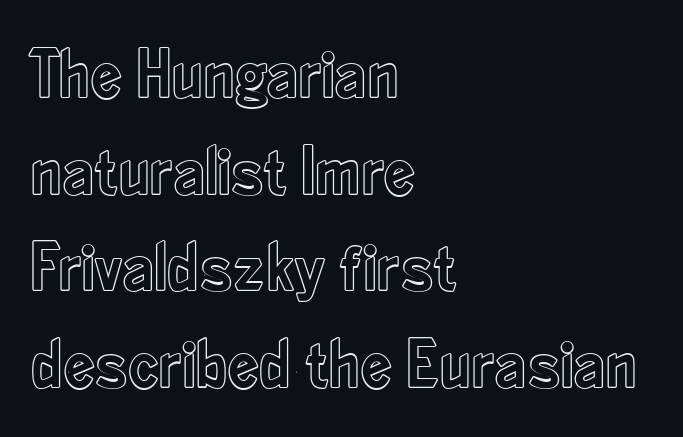
In terms of leading, this rendering sits right in the middle. The letters sit at their default tracking, neither squeezed nor spread. Leftover space on each line is placed entirely after the last word. The letters advance in unequal steps, a hallmark of proportional type.
